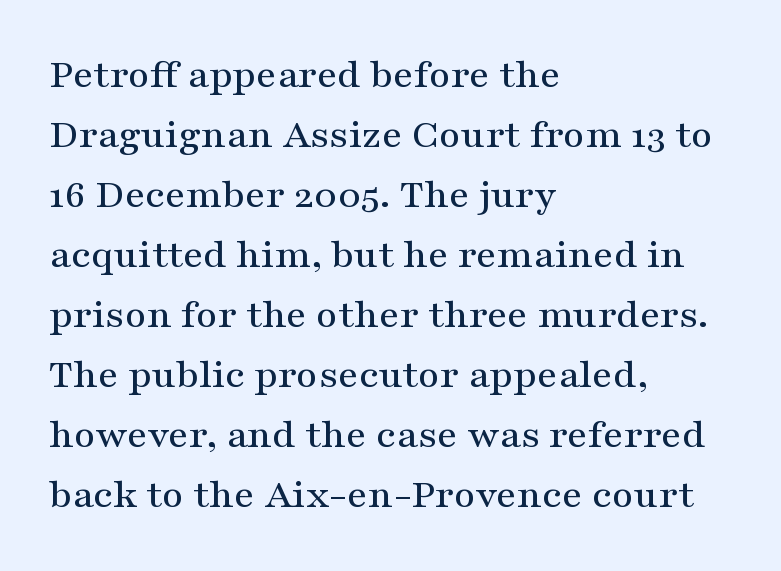
Q: Is the text italic (slanted)? A: No, it is upright.
Q: Is the typeface a serif or a sans-serif typeface? A: Serif.
Q: Is the text underlined? A: No.
Q: How is the paragraph aligned? A: Left-aligned.
Q: Is the spacing between letters normal or unusually wide? A: Normal.
Q: Is the spacing between lines tight, normal or loose? A: Normal.
Q: Width (condensed, normal, or wide)? A: Wide.
Q: Stroke contrast? A: Medium.
Q: x-height? A: Medium.
Q: Monospaced? A: No.
